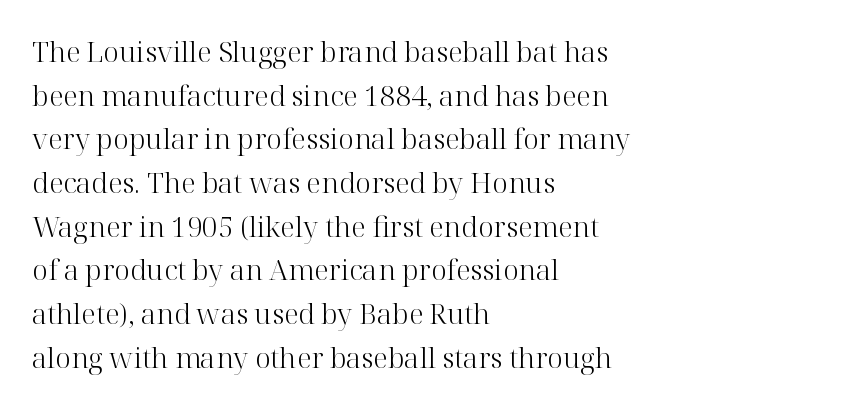
The image shows 28 px light serif type, upright; set left-aligned, normal line spacing (1.56x), normal letter spacing, not underlined; high stroke contrast and a medium x-height.
